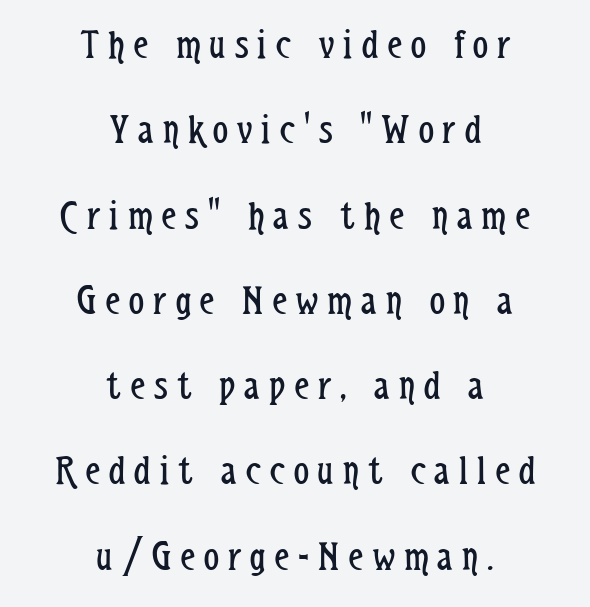
This sample is center-justified, so both line endings float freely. Think of a printed novel: that variable character pitch is what you see here. This is sans-serif lettering, the kind often seen on screens and signage. This is roman type, the default non-slanted kind. The typeface has the unassuming heft of standard copy or less. The strip under each line holds only bare page.
